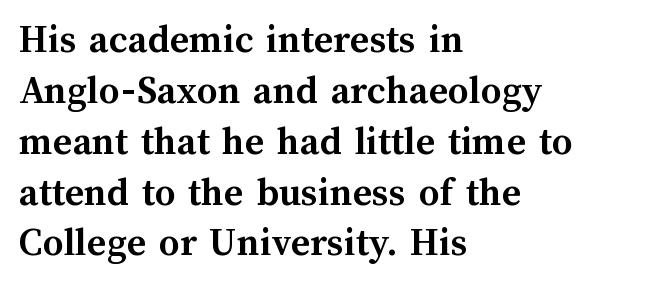
The rendering keeps characters at their native spacing. The sample has been set heavy, in full bold. Varying glyph widths throughout — classic text-font behaviour. The paragraph shown leans on its left margin.
